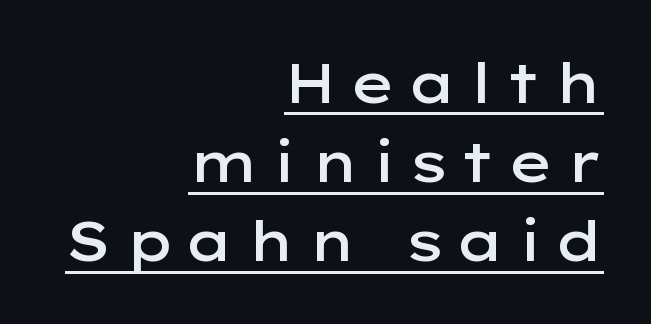
Q: Is the text bold? A: Semi-bold.
Q: Is the text italic (slanted)? A: No, it is upright.
Q: Is the typeface a serif or a sans-serif typeface? A: Sans-serif.
Q: Is the text underlined? A: Yes.
Q: How is the paragraph aligned? A: Right-aligned.
Q: Is the spacing between letters normal or unusually wide? A: Unusually wide.
Q: Is the spacing between lines tight, normal or loose? A: Normal.
Q: Width (condensed, normal, or wide)? A: Wide.
Q: Stroke contrast? A: Low.
Q: x-height? A: Medium.
Q: Monospaced? A: No.
